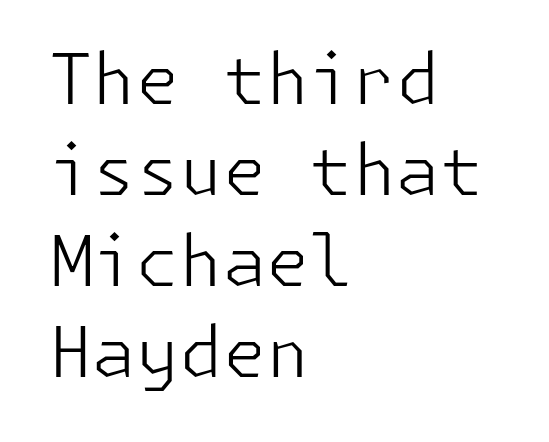
The line-height multiplier appears to be the usual default. The font family rendered here belongs to the sans-serif group. Honestly, there is no underline to notice here at all. Counters stay open thanks to moderate or lighter strokes. The line texture is even and compact thanks to regular tracking.
